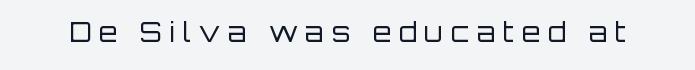
The image shows 27 px text type, upright; set unusually wide letter spacing (+0.28 em), not underlined.
